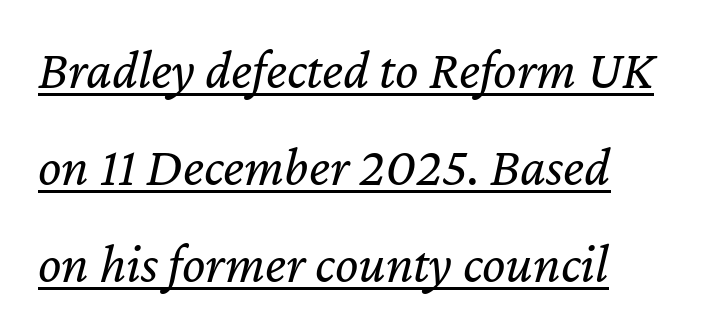
The image shows 55 px regular-weight type, italic (leaning right); set line spacing 1.76x, normal letter spacing, underlined; low stroke contrast and a medium x-height.
